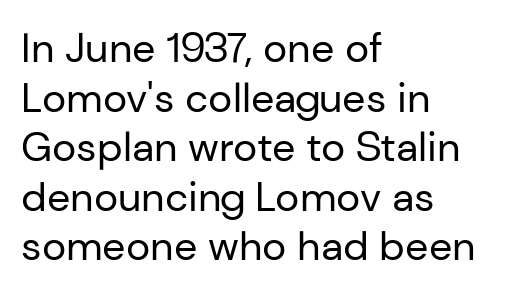
Tall strokes in this sample are plumb rather than angled. Are there feet on the stems? There aren't — it's a sans. The strokes are not fattened; the text isn't bold. The strip under each line holds only bare page. Observe the ordinary spacing: letters are neighbours, not strangers. The face used here is proportionally spaced, like ordinary book or web type.
